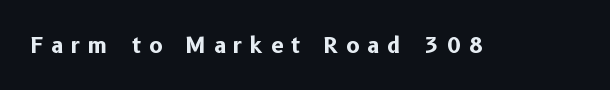
The image shows 22 px bold type, upright; set unusually wide letter spacing (+0.37 em), not underlined.
